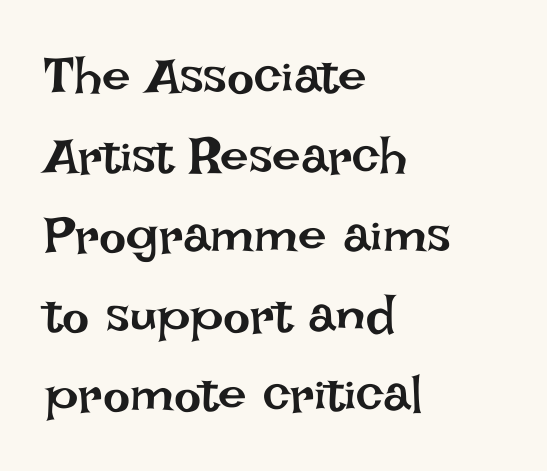
Q: Is the text bold? A: No.
Q: Is the text italic (slanted)? A: No, it is upright.
Q: Is the text underlined? A: No.
Q: How is the paragraph aligned? A: Left-aligned.
Q: Is the spacing between letters normal or unusually wide? A: Normal.
Q: Is the spacing between lines tight, normal or loose? A: Normal.
Q: Width (condensed, normal, or wide)? A: Normal.
Q: Stroke contrast? A: Low.
Q: x-height? A: Large.
Q: Monospaced? A: No.
